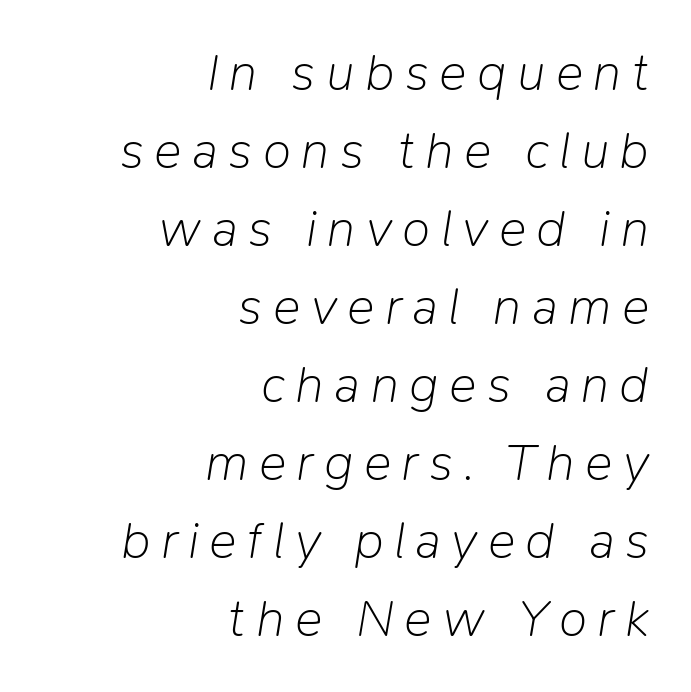
Caption: expanded tracking, letters set apart. Bold? No — there's no thickening of the strokes. The area under the type is left untouched. Style check: oblique.
